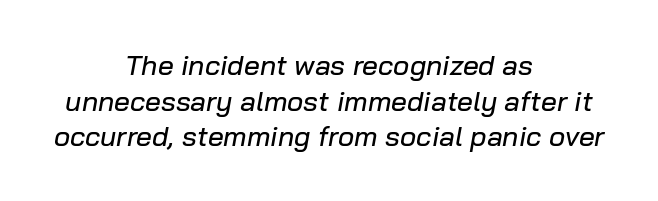
Is the letter spacing exaggerated? No — it looks like the ordinary default. Nobody drew a line under any word here. Reading down the column, the eye jumps a familiar distance to each next line. Characters are canted at an angle relative to the baseline's perpendicular. Character widths vary here, with narrow letters taking less room than wide ones. The rag falls on both sides of this text block equally.
